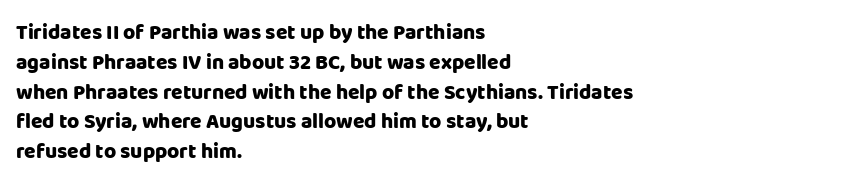
Q: Is the text bold? A: Yes.
Q: Is the text italic (slanted)? A: No, it is upright.
Q: Is the text underlined? A: No.
Q: How is the paragraph aligned? A: Left-aligned.
Q: Is the spacing between letters normal or unusually wide? A: Normal.
Q: Is the spacing between lines tight, normal or loose? A: Normal.
